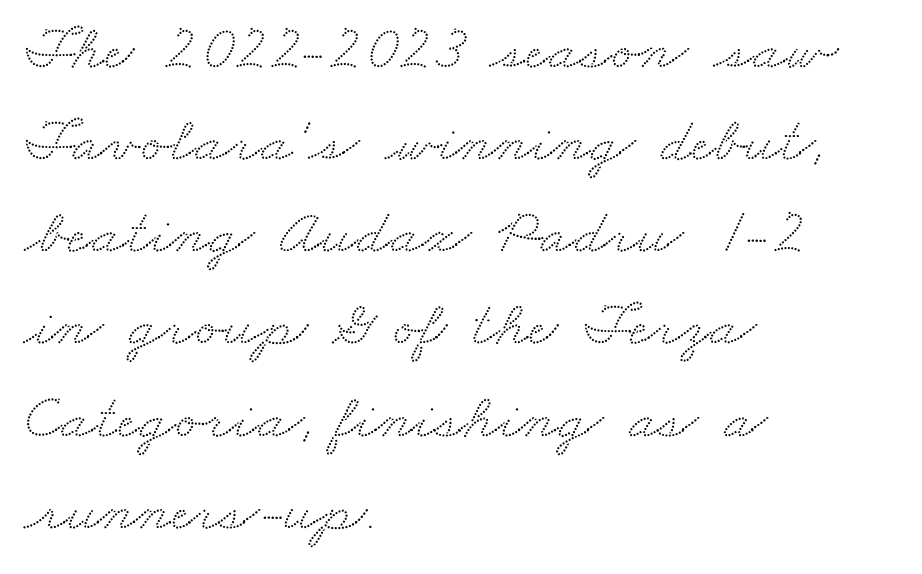
Spacing verdict: proportional, widths tailored to each character. This sample is left-justified, so line endings fall wherever the words run out. Line spacing here is normal. The face used here is rendered with its standard letterfit. Type without underlining. This is serif lettering, the kind often seen in printed books.
